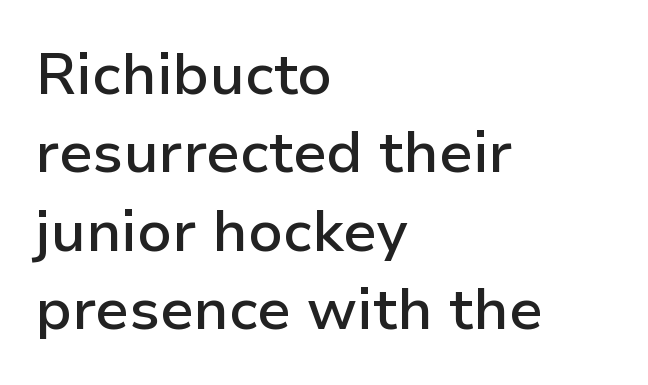
Look at the bottom of the vertical strokes: they stop flat, with no serifs. Short note: letters normally spaced. Spacing verdict: proportional, widths tailored to each character. Does the copy run flush right? No — it runs flush left. Descenders are the only things crossing below the line.
